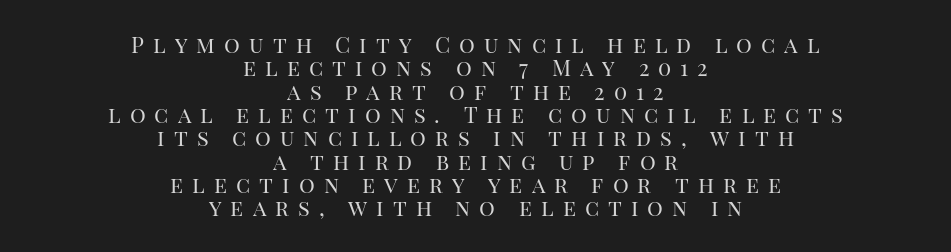
Q: Is the text bold? A: No.
Q: Is the text italic (slanted)? A: No, it is upright.
Q: Is the text underlined? A: No.
Q: How is the paragraph aligned? A: Centered.
Q: Is the spacing between letters normal or unusually wide? A: Unusually wide.
Q: Is the spacing between lines tight, normal or loose? A: Tight.
